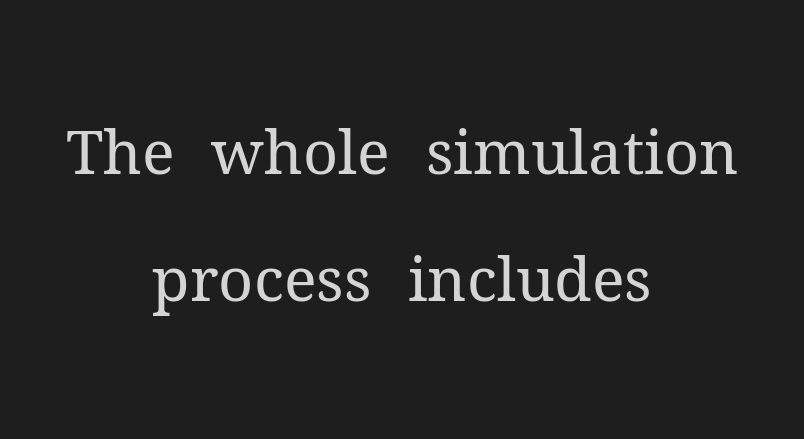
The image shows 61 px regular-weight serif type, upright; set centered, loose line spacing (2.09x), normal letter spacing, not underlined; medium stroke contrast and a medium x-height.
